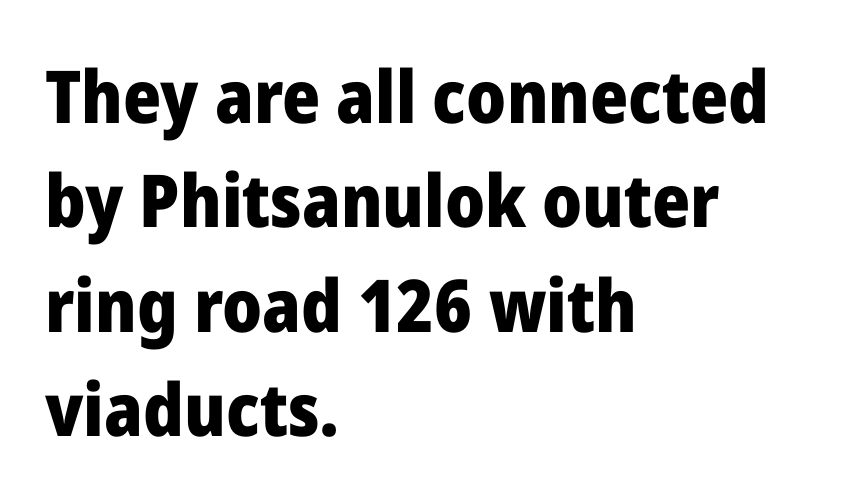
Q: Is the text bold? A: Yes.
Q: Is the text italic (slanted)? A: No, it is upright.
Q: Is the typeface a serif or a sans-serif typeface? A: Sans-serif.
Q: Is the text underlined? A: No.
Q: How is the paragraph aligned? A: Left-aligned.
Q: Is the spacing between letters normal or unusually wide? A: Normal.
Q: Is the spacing between lines tight, normal or loose? A: Normal.
Q: Width (condensed, normal, or wide)? A: Normal.
Q: Stroke contrast? A: Low.
Q: x-height? A: Medium.
Q: Monospaced? A: No.
